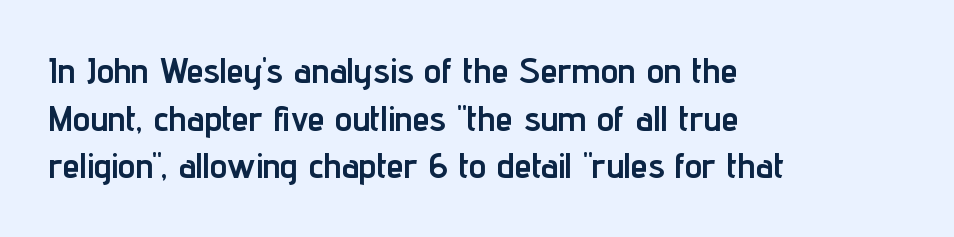
The letters stand straight up with perfectly vertical stems. Clear beneath every line of the passage. The typeface chosen for these lines omits serifs. This rendering uses left alignment, leaving the right contour irregular. Weight: bold. The gaps between neighbouring characters are ordinary and unremarkable.
